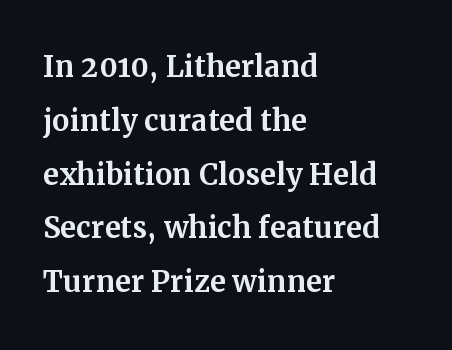
The image shows 39 px serif type, upright; set left-aligned, normal line spacing (1.38x), normal letter spacing, not underlined; medium stroke contrast and a medium x-height.
